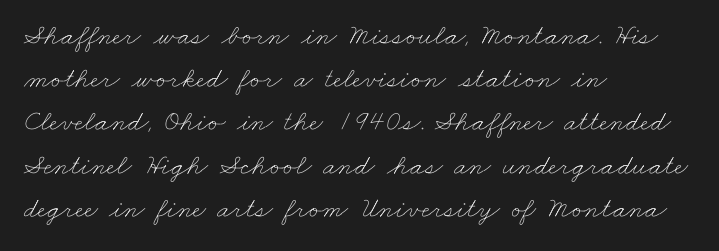
Nothing heavy about these letters — not bold at all. Spacing between characters is what you'd get straight out of the box. Plain, unruled lines of type. Horizontally, the lines are justified to the leading edge only. Spacing verdict: proportional, widths tailored to each character. Interline gaps are of average width in this sample.
